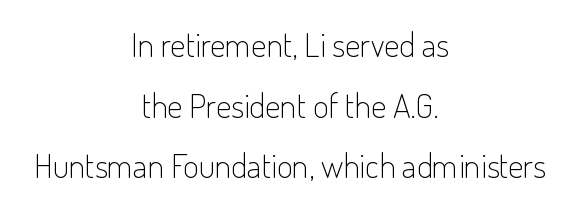
Q: Is the text bold? A: No.
Q: Is the text italic (slanted)? A: No, it is upright.
Q: Is the typeface a serif or a sans-serif typeface? A: Sans-serif.
Q: Is the text underlined? A: No.
Q: How is the paragraph aligned? A: Centered.
Q: Is the spacing between letters normal or unusually wide? A: Normal.
Q: Width (condensed, normal, or wide)? A: Condensed.
Q: Stroke contrast? A: Low.
Q: x-height? A: Small.
Q: Monospaced? A: No.
